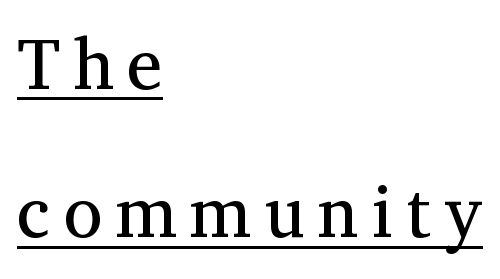
The image shows 72 px regular-weight serif type, upright; set left-aligned, loose line spacing (2.06x), underlined; medium stroke contrast and a medium x-height.
